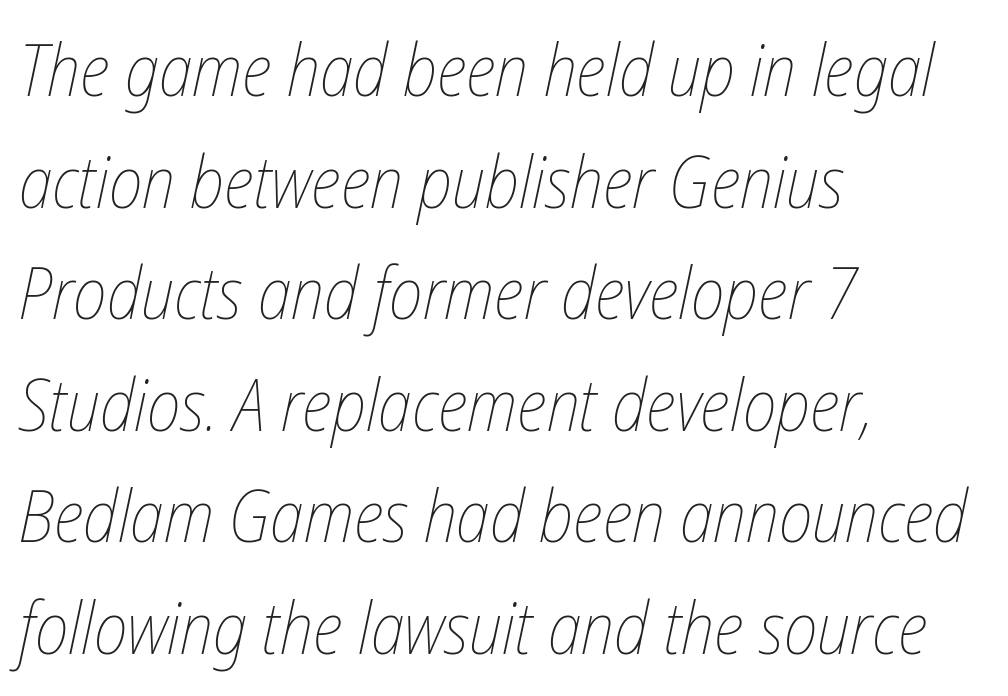
{"italic": "yes", "lean": "right", "slant_degrees": 12, "bold": "no", "weight": "thin", "width": "condensed", "stroke_contrast": "low", "x_height": "medium", "monospaced": "no", "underline": "no", "align": "left", "line_spacing": "normal", "line_spacing_ratio": 1.55, "letter_spacing": "normal", "letter_spacing_em": 0.0, "glyph_px": 72}
